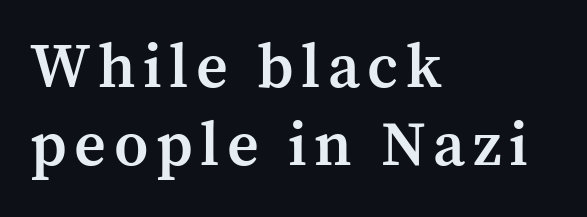
Q: Is the text bold? A: Semi-bold.
Q: Is the text italic (slanted)? A: No, it is upright.
Q: Is the typeface a serif or a sans-serif typeface? A: Serif.
Q: Is the text underlined? A: No.
Q: How is the paragraph aligned? A: Left-aligned.
Q: Is the spacing between lines tight, normal or loose? A: Normal.
Q: Width (condensed, normal, or wide)? A: Normal.
Q: Stroke contrast? A: Medium.
Q: x-height? A: Medium.
Q: Monospaced? A: No.
